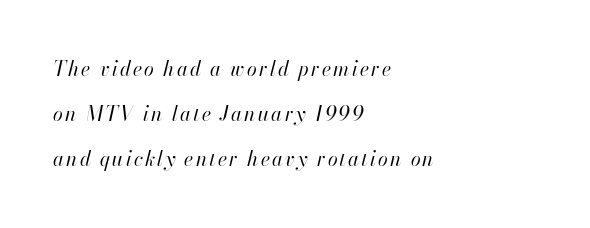
{"italic": "yes", "lean": "right", "slant_degrees": 13, "bold": "no", "underline": "no", "align": "left", "line_spacing": "loose", "line_spacing_ratio": 2.26, "glyph_px": 20}
